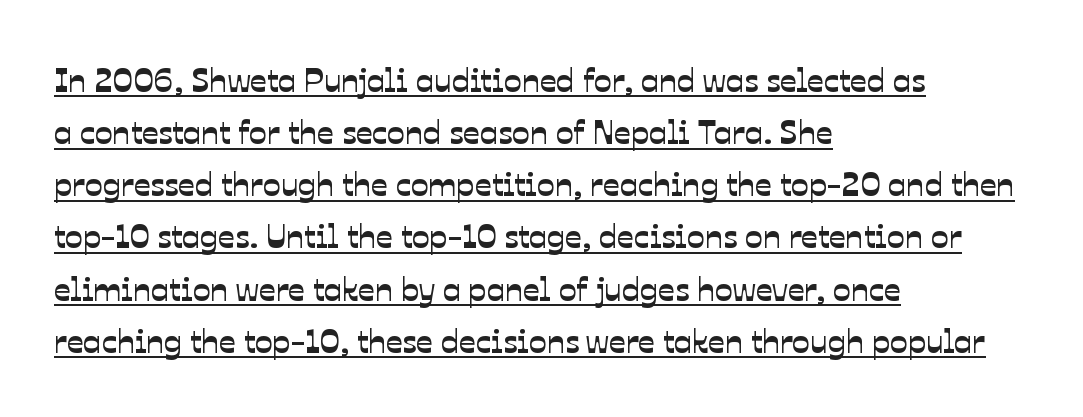
Q: Is the typeface a serif or a sans-serif typeface? A: Sans-serif.
Q: Is the text underlined? A: Yes.
Q: How is the paragraph aligned? A: Left-aligned.
Q: Is the spacing between letters normal or unusually wide? A: Normal.
Q: Is the spacing between lines tight, normal or loose? A: Normal.
Q: Width (condensed, normal, or wide)? A: Normal.
Q: Stroke contrast? A: Low.
Q: x-height? A: Medium.
Q: Monospaced? A: No.
